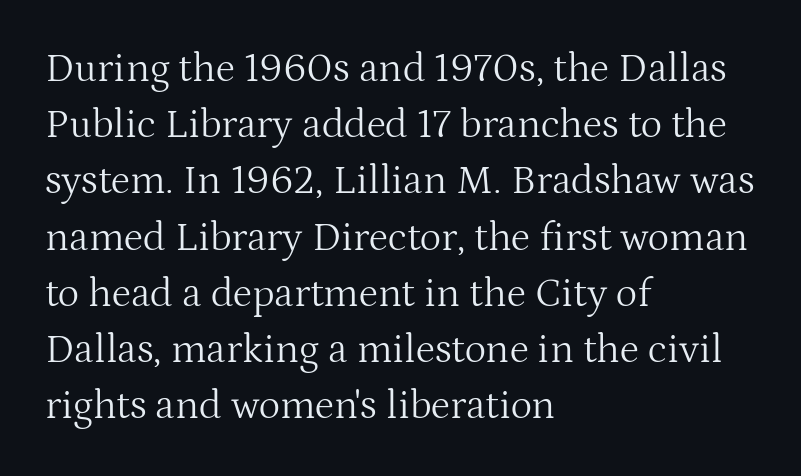
The image shows 41 px light serif type, upright; set left-aligned, normal line spacing (1.37x), normal letter spacing, not underlined; medium stroke contrast and a medium x-height.
